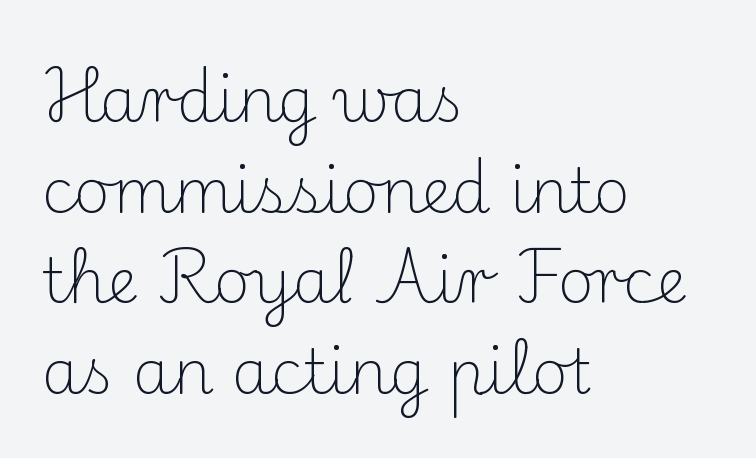
Q: Is the text bold? A: No.
Q: Is the text italic (slanted)? A: No, it is upright.
Q: Is the typeface a serif or a sans-serif typeface? A: Serif.
Q: Is the text underlined? A: No.
Q: How is the paragraph aligned? A: Left-aligned.
Q: Is the spacing between letters normal or unusually wide? A: Normal.
Q: Is the spacing between lines tight, normal or loose? A: Normal.
Q: Width (condensed, normal, or wide)? A: Normal.
Q: Stroke contrast? A: Medium.
Q: x-height? A: Small.
Q: Monospaced? A: No.
